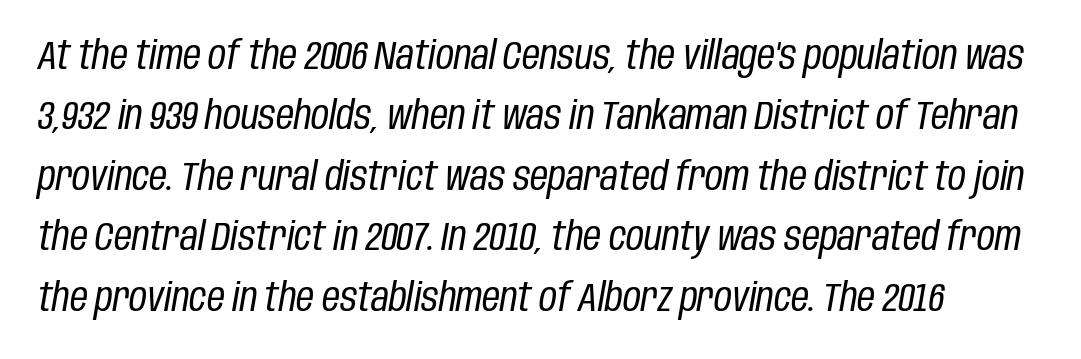
{"italic": "yes", "lean": "right", "slant_degrees": 10, "bold": "no", "weight": "regular", "width": "condensed", "stroke_contrast": "low", "x_height": "large", "monospaced": "no", "underline": "no", "line_spacing": "normal", "line_spacing_ratio": 1.55, "letter_spacing": "normal", "letter_spacing_em": 0.0, "glyph_px": 39}
